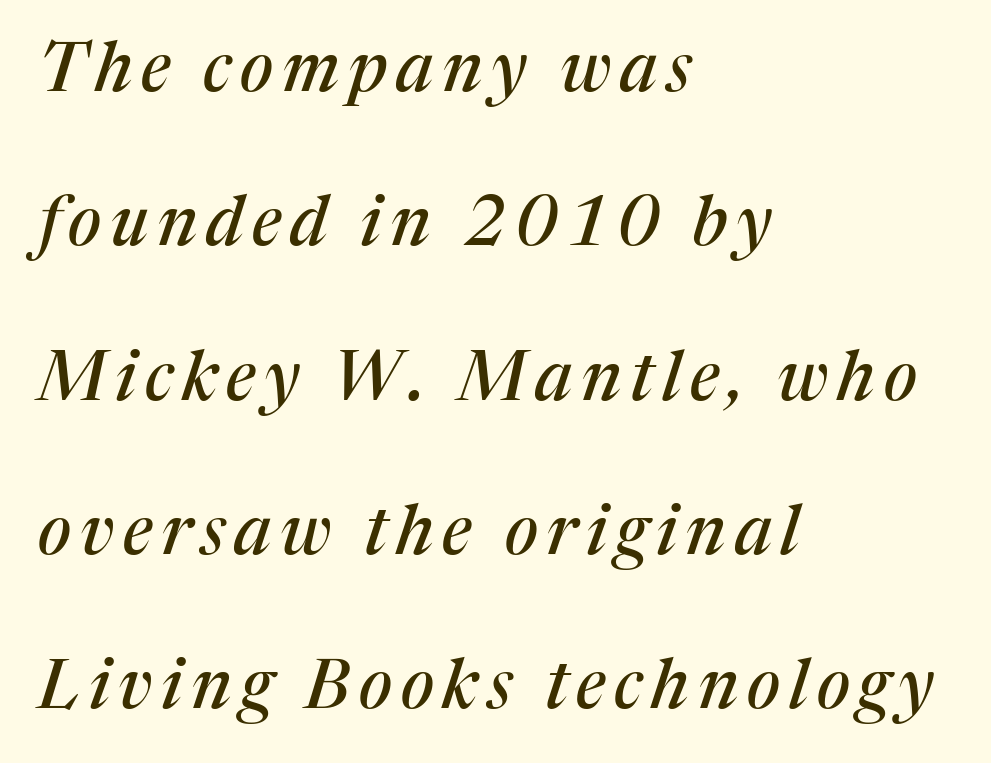
Vertically, the passage feels expansive, rows floating well apart. Varying glyph widths throughout — classic text-font behaviour. The setting favours the left margin, as ordinary paragraphs usually do. There's an unmistakable incline to the writing here. The space beneath each line is pristine and unruled. This is serif lettering, the kind often seen in printed books.
